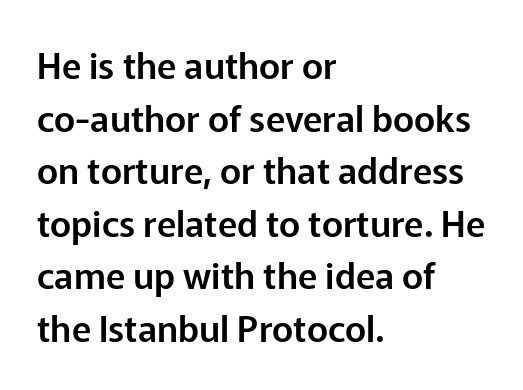
The image shows 36 px sans-serif type, upright; set left-aligned, normal line spacing (1.46x), normal letter spacing, not underlined; low stroke contrast and a medium x-height.
